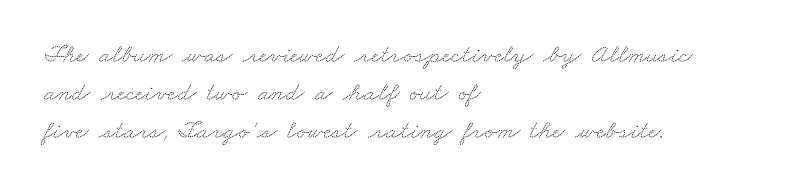
{"underline": "no", "align": "left", "line_spacing": "normal", "line_spacing_ratio": 1.47, "letter_spacing": "normal", "letter_spacing_em": 0.0, "glyph_px": 26}
